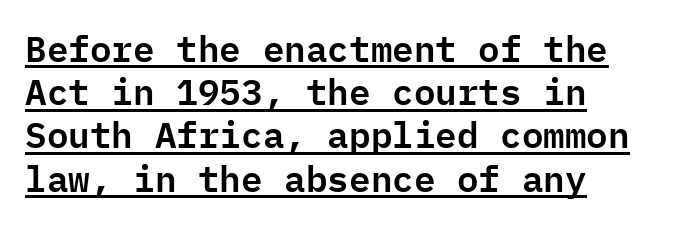
Q: Is the text italic (slanted)? A: No, it is upright.
Q: Is the typeface a serif or a sans-serif typeface? A: Sans-serif.
Q: Is the text underlined? A: Yes.
Q: How is the paragraph aligned? A: Left-aligned.
Q: Is the spacing between letters normal or unusually wide? A: Normal.
Q: Width (condensed, normal, or wide)? A: Normal.
Q: Stroke contrast? A: Low.
Q: x-height? A: Medium.
Q: Monospaced? A: Yes.
